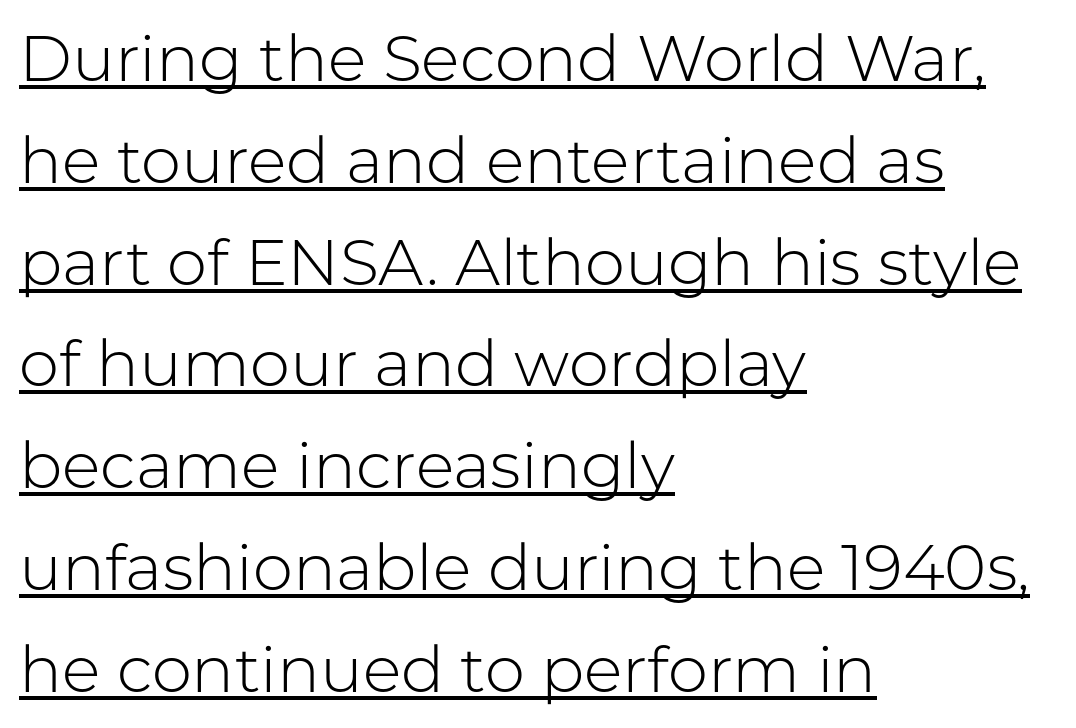
Q: Is the text bold? A: No.
Q: Is the text italic (slanted)? A: No, it is upright.
Q: Is the typeface a serif or a sans-serif typeface? A: Sans-serif.
Q: Is the text underlined? A: Yes.
Q: How is the paragraph aligned? A: Left-aligned.
Q: Is the spacing between letters normal or unusually wide? A: Normal.
Q: Is the spacing between lines tight, normal or loose? A: Normal.
Q: Width (condensed, normal, or wide)? A: Normal.
Q: Stroke contrast? A: Low.
Q: x-height? A: Medium.
Q: Monospaced? A: No.
